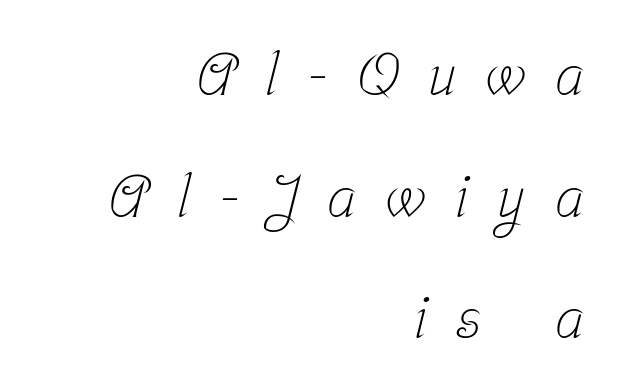
Q: Is the text bold? A: No.
Q: Is the typeface a serif or a sans-serif typeface? A: Serif.
Q: Is the text underlined? A: No.
Q: How is the paragraph aligned? A: Right-aligned.
Q: Is the spacing between letters normal or unusually wide? A: Unusually wide.
Q: Is the spacing between lines tight, normal or loose? A: Loose.
Q: Width (condensed, normal, or wide)? A: Condensed.
Q: Stroke contrast? A: Low.
Q: x-height? A: Medium.
Q: Monospaced? A: No.
